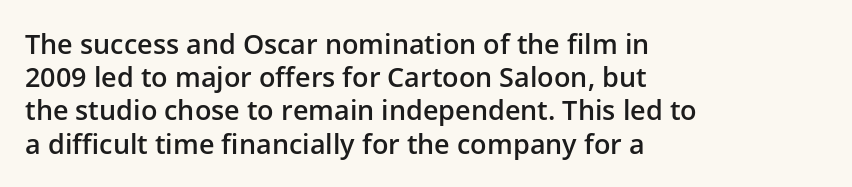
Short and long lines alike share a common starting point at left. The axis of the letterforms is exactly vertical. Plain, unruled lines of type. Caption: semibold face, moderately heavy strokes. How are the letters spaced? Ordinarily, with no added tracking.
